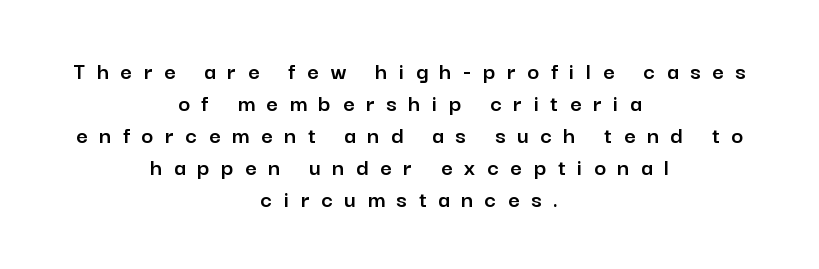
{"italic": "no", "underline": "no", "align": "center", "line_spacing": "normal", "line_spacing_ratio": 1.28, "letter_spacing": "wide", "letter_spacing_em": 0.47, "glyph_px": 25}
